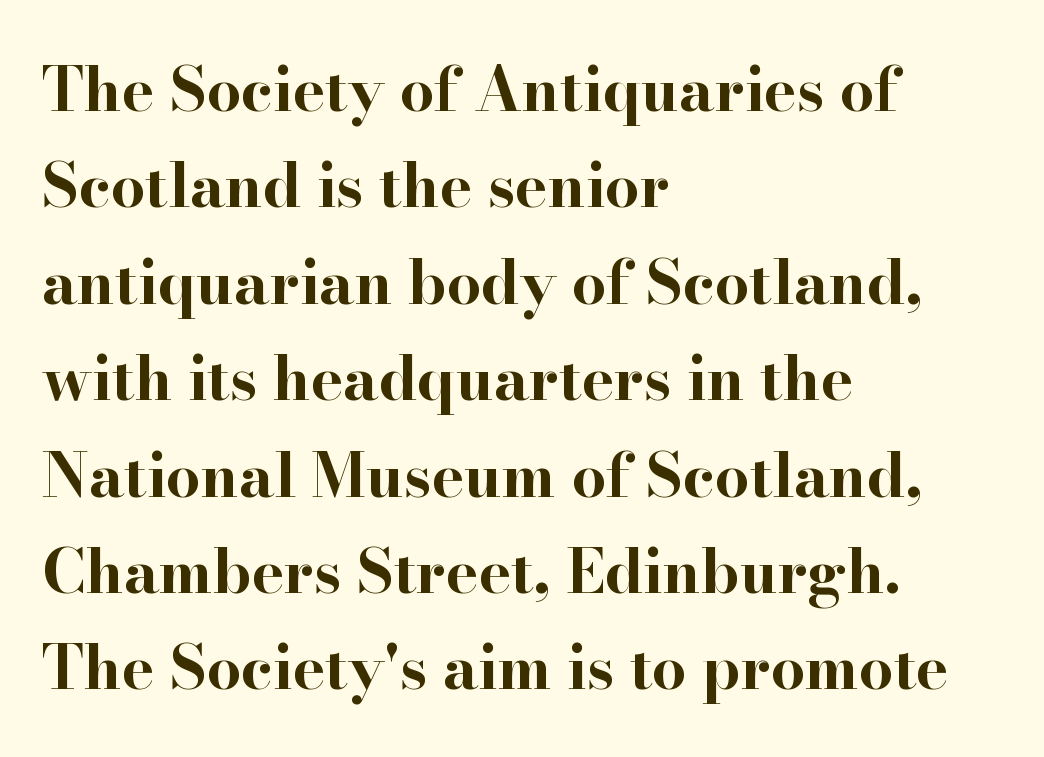
{"serif": "yes", "italic": "no", "bold": "yes", "weight": "bold", "width": "wide", "stroke_contrast": "high", "x_height": "small", "monospaced": "no", "underline": "no", "align": "left", "line_spacing": "normal", "line_spacing_ratio": 1.58, "letter_spacing": "normal", "letter_spacing_em": 0.0, "glyph_px": 61}
